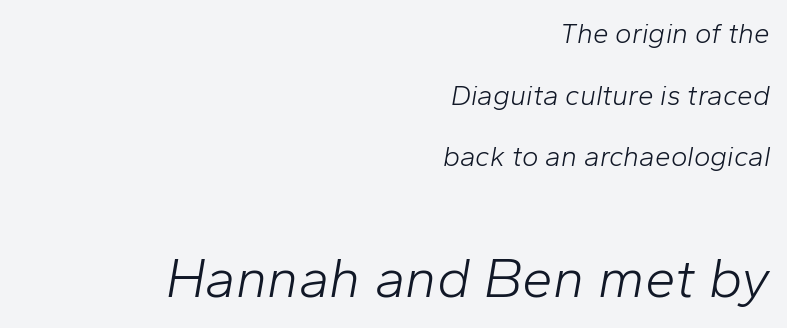
Q: Is the text bold? A: No.
Q: Is the text italic (slanted)? A: Yes, it leans right by about 10 degrees.
Q: Is the text underlined? A: No.
Q: How is the paragraph aligned? A: Right-aligned.
Q: Is the spacing between letters normal or unusually wide? A: Normal.
Q: Is the spacing between lines tight, normal or loose? A: Loose.
Q: Which block of text is set in a larger size, the first (top) or the second (bottom)? A: The second (bottom) one.
Q: Width (condensed, normal, or wide)? A: Normal.
Q: Stroke contrast? A: Low.
Q: x-height? A: Medium.
Q: Monospaced? A: No.
